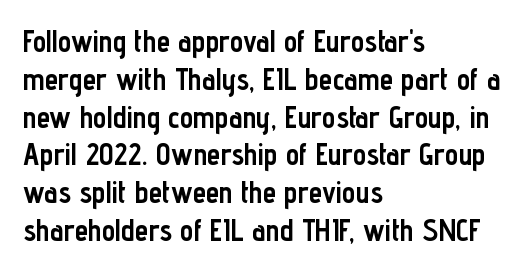
The image shows 30 px semibold, condensed sans-serif type, upright; set left-aligned, normal line spacing (1.26x), normal letter spacing, not underlined; low stroke contrast and a medium x-height.
